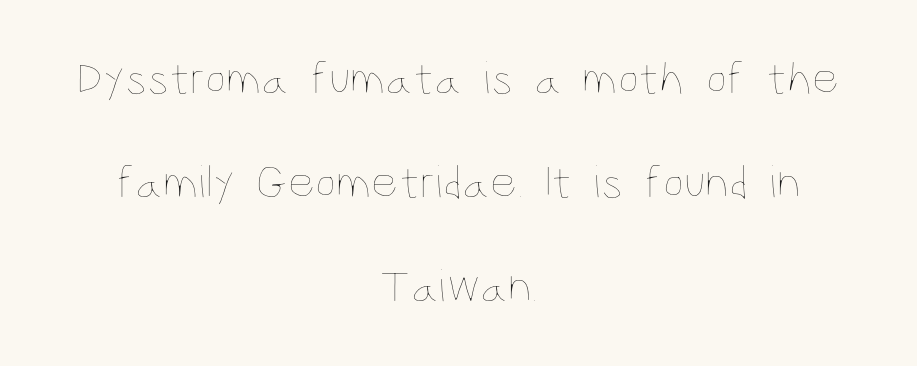
{"italic": "no", "bold": "no", "weight": "thin", "width": "condensed", "stroke_contrast": "low", "x_height": "large", "monospaced": "no", "underline": "no", "align": "center", "line_spacing": "loose", "line_spacing_ratio": 2.21, "letter_spacing": "normal", "letter_spacing_em": 0.0, "glyph_px": 47}
